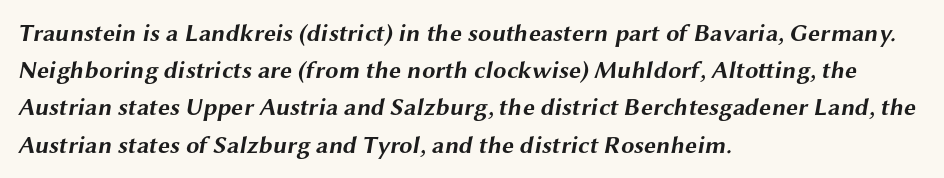
The image shows 24 px bold type; set left-aligned, normal line spacing (1.55x), normal letter spacing, not underlined.
